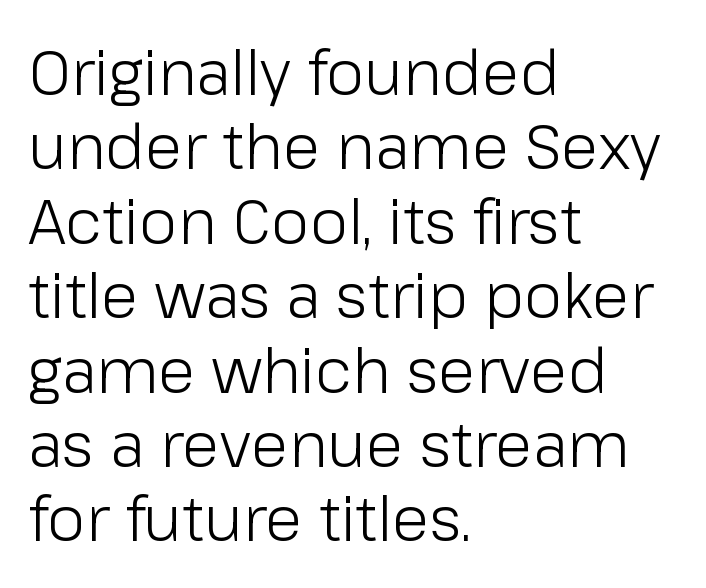
{"serif": "no", "italic": "no", "bold": "no", "weight": "light", "width": "normal", "stroke_contrast": "low", "x_height": "medium", "monospaced": "no", "underline": "no", "align": "left", "line_spacing_ratio": 1.2, "letter_spacing": "normal", "letter_spacing_em": 0.0, "glyph_px": 62}
